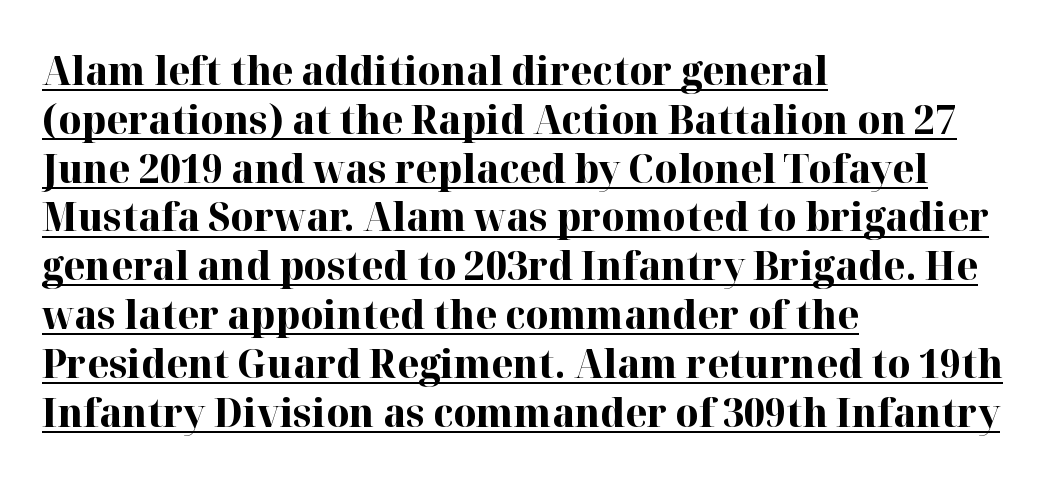
{"serif": "yes", "italic": "no", "bold": "yes", "weight": "bold", "width": "normal", "stroke_contrast": "high", "x_height": "medium", "monospaced": "no", "underline": "yes", "align": "left", "line_spacing_ratio": 1.22, "letter_spacing": "normal", "letter_spacing_em": 0.0, "glyph_px": 40}
